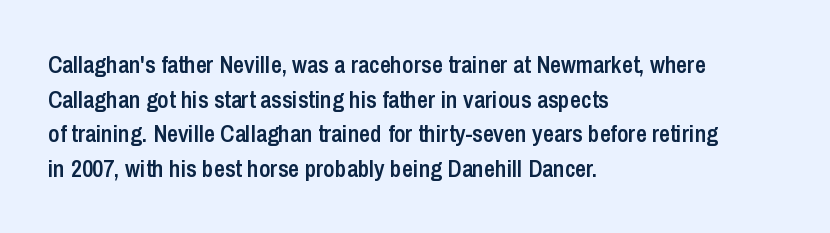
Q: Is the text bold? A: Semi-bold.
Q: Is the text italic (slanted)? A: No, it is upright.
Q: Is the text underlined? A: No.
Q: How is the paragraph aligned? A: Left-aligned.
Q: Is the spacing between letters normal or unusually wide? A: Normal.
Q: Is the spacing between lines tight, normal or loose? A: Normal.
